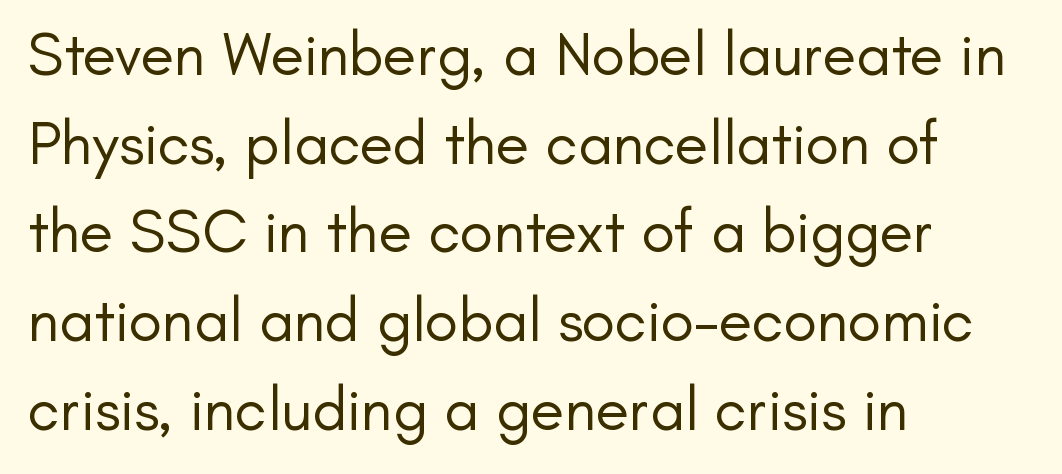
Q: Is the text bold? A: No.
Q: Is the text italic (slanted)? A: No, it is upright.
Q: Is the typeface a serif or a sans-serif typeface? A: Sans-serif.
Q: Is the text underlined? A: No.
Q: How is the paragraph aligned? A: Left-aligned.
Q: Is the spacing between letters normal or unusually wide? A: Normal.
Q: Is the spacing between lines tight, normal or loose? A: Normal.
Q: Width (condensed, normal, or wide)? A: Normal.
Q: Stroke contrast? A: Low.
Q: x-height? A: Small.
Q: Monospaced? A: No.
